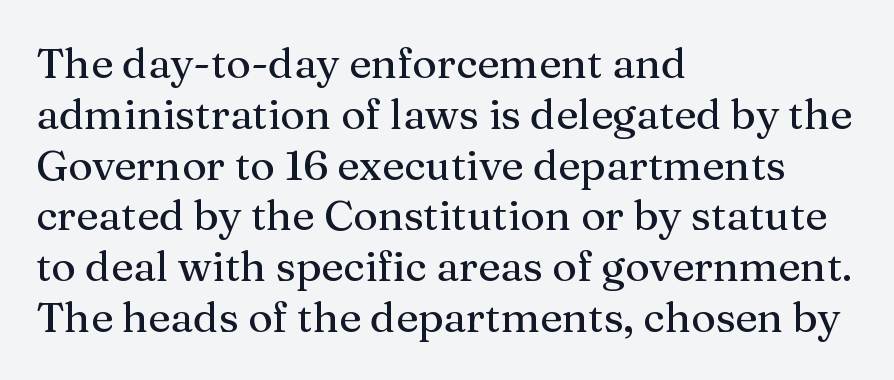
{"serif": "yes", "italic": "no", "width": "normal", "stroke_contrast": "medium", "x_height": "medium", "monospaced": "no", "underline": "no", "align": "left", "line_spacing_ratio": 1.21, "letter_spacing": "normal", "letter_spacing_em": 0.0, "glyph_px": 42}
